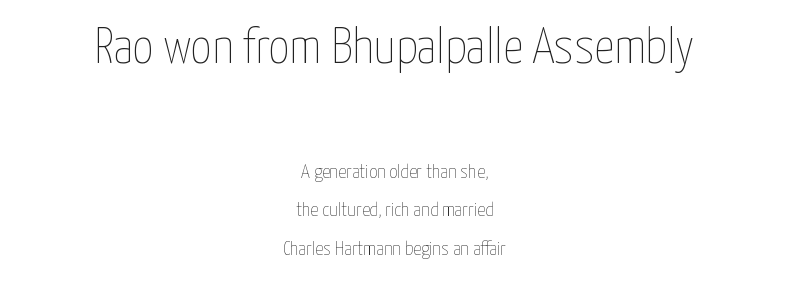
{"italic": "no", "bold": "no", "weight": "thin", "width": "condensed", "stroke_contrast": "low", "x_height": "medium", "monospaced": "no", "underline": "no", "align": "center", "line_spacing": "loose", "line_spacing_ratio": 1.91, "letter_spacing": "normal", "letter_spacing_em": 0.0, "larger_block": "first", "size_ratio": 2.55, "glyph_px": 51}
